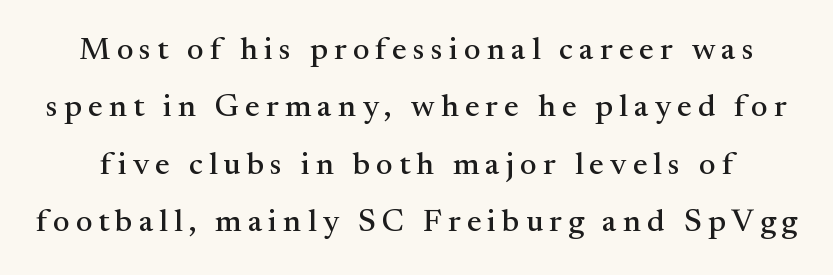
Q: Is the text italic (slanted)? A: No, it is upright.
Q: Is the typeface a serif or a sans-serif typeface? A: Serif.
Q: Is the text underlined? A: No.
Q: Width (condensed, normal, or wide)? A: Normal.
Q: Stroke contrast? A: Medium.
Q: x-height? A: Small.
Q: Monospaced? A: No.
